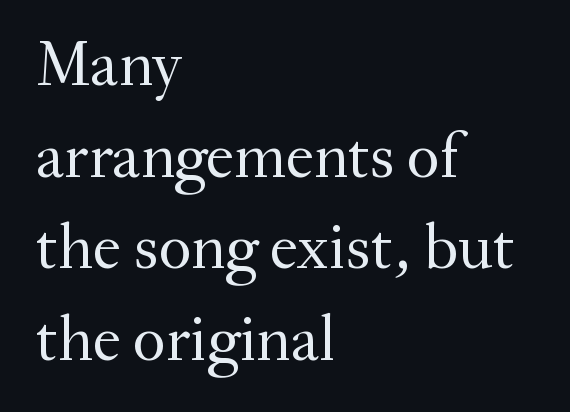
The image shows 64 px regular-weight serif type, upright; set left-aligned, normal line spacing (1.43x), normal letter spacing, not underlined; medium stroke contrast and a small x-height.
